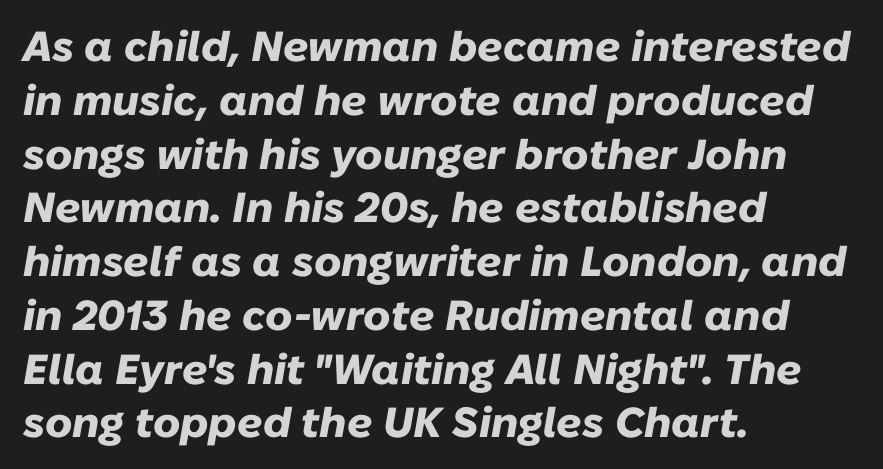
Q: Is the text bold? A: Yes.
Q: Is the text italic (slanted)? A: Yes, it leans right by about 10 degrees.
Q: Is the text underlined? A: No.
Q: How is the paragraph aligned? A: Left-aligned.
Q: Is the spacing between letters normal or unusually wide? A: Normal.
Q: Is the spacing between lines tight, normal or loose? A: Normal.
Q: Width (condensed, normal, or wide)? A: Normal.
Q: Stroke contrast? A: Low.
Q: x-height? A: Medium.
Q: Monospaced? A: No.
